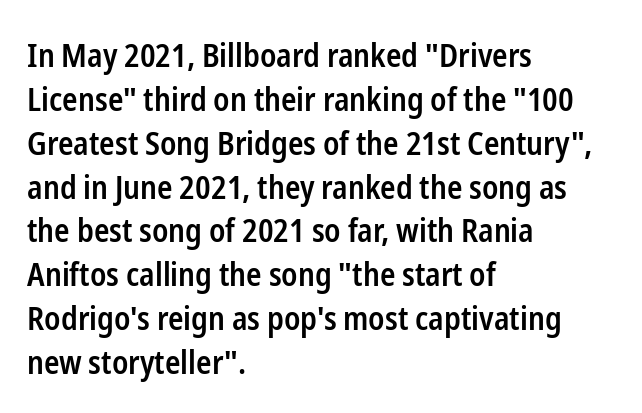
{"serif": "no", "italic": "no", "bold": "semi", "weight": "semibold", "width": "condensed", "stroke_contrast": "low", "x_height": "medium", "monospaced": "no", "underline": "no", "align": "left", "line_spacing": "normal", "line_spacing_ratio": 1.37, "letter_spacing": "normal", "letter_spacing_em": 0.0, "glyph_px": 32}
